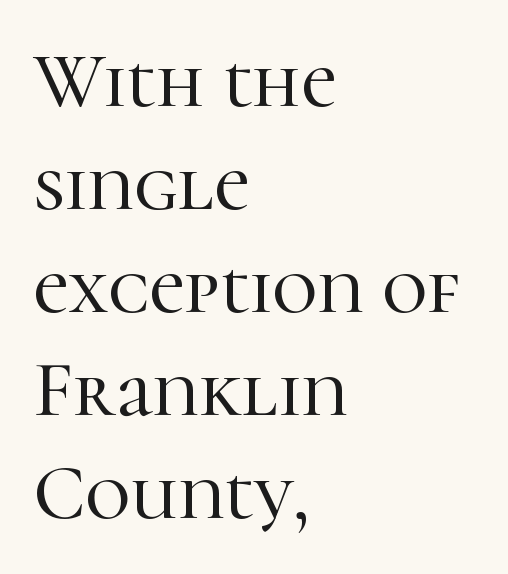
Does the copy run flush right? No — it runs flush left. Tracking value appears to be zero — textbook default spacing. Stroke terminals: seriffed. Beneath every word, the page is bare.
